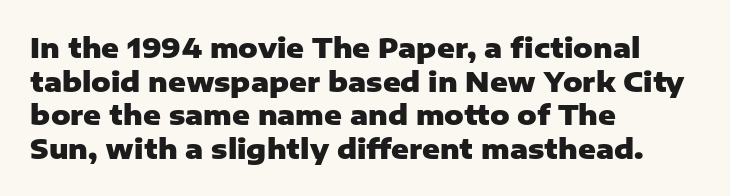
{"italic": "no", "bold": "yes", "underline": "no", "align": "left", "line_spacing": "normal", "line_spacing_ratio": 1.25, "letter_spacing": "normal", "letter_spacing_em": 0.0, "glyph_px": 27}
